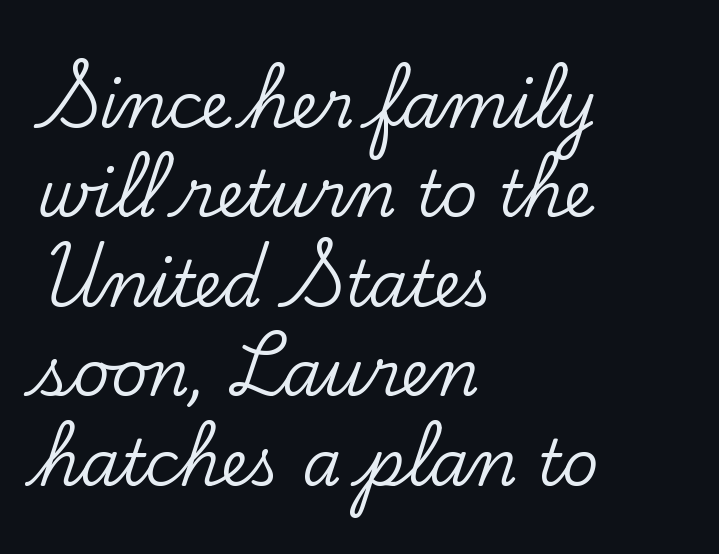
{"serif": "yes", "width": "normal", "stroke_contrast": "low", "x_height": "small", "monospaced": "no", "underline": "no", "align": "left", "line_spacing": "normal", "line_spacing_ratio": 1.42, "letter_spacing": "normal", "letter_spacing_em": 0.0, "glyph_px": 63}
